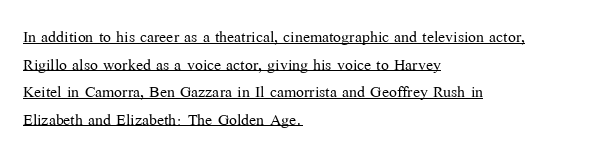
{"italic": "no", "bold": "no", "underline": "yes", "align": "left", "line_spacing": "normal", "line_spacing_ratio": 1.31, "letter_spacing": "normal", "letter_spacing_em": 0.0, "glyph_px": 21}
